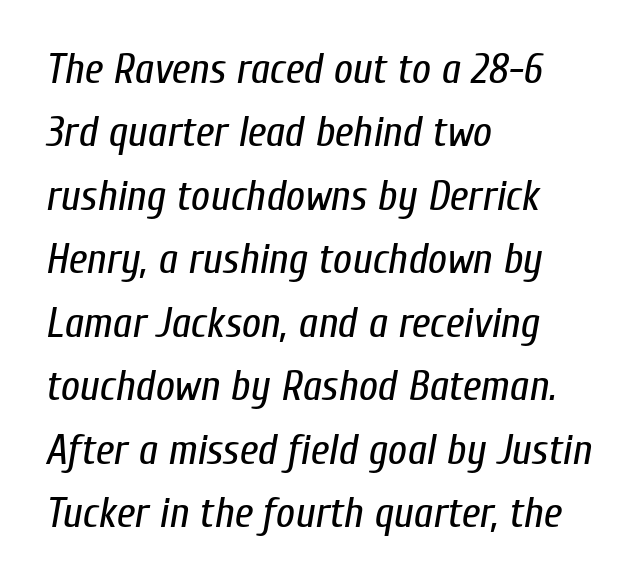
{"italic": "yes", "lean": "right", "slant_degrees": 10, "bold": "no", "weight": "regular", "width": "condensed", "stroke_contrast": "low", "x_height": "medium", "monospaced": "no", "underline": "no", "align": "left", "line_spacing": "normal", "line_spacing_ratio": 1.51, "letter_spacing": "normal", "letter_spacing_em": 0.0, "glyph_px": 42}
